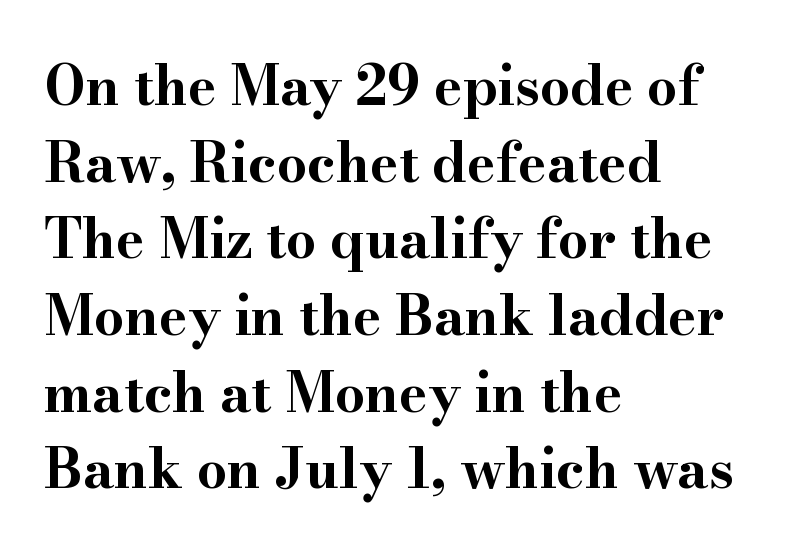
{"serif": "yes", "italic": "no", "bold": "yes", "weight": "bold", "width": "wide", "stroke_contrast": "high", "x_height": "small", "monospaced": "no", "underline": "no", "align": "left", "line_spacing": "normal", "line_spacing_ratio": 1.42, "letter_spacing": "normal", "letter_spacing_em": 0.0, "glyph_px": 54}
